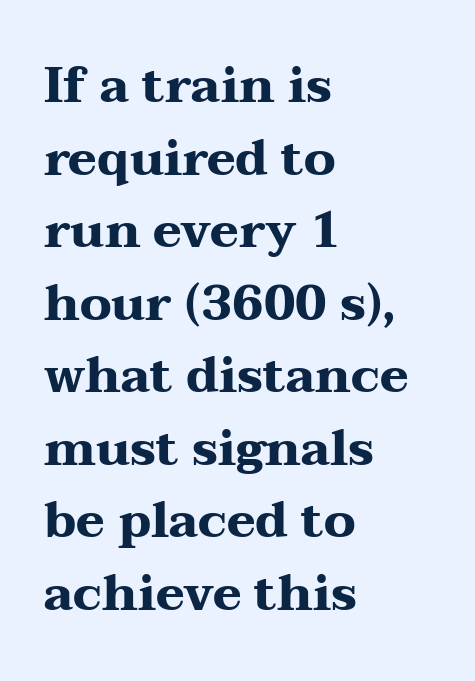
{"serif": "yes", "italic": "no", "bold": "yes", "weight": "heavy", "width": "wide", "stroke_contrast": "medium", "x_height": "medium", "monospaced": "no", "underline": "no", "align": "left", "line_spacing": "normal", "line_spacing_ratio": 1.48, "letter_spacing": "normal", "letter_spacing_em": 0.0, "glyph_px": 49}
